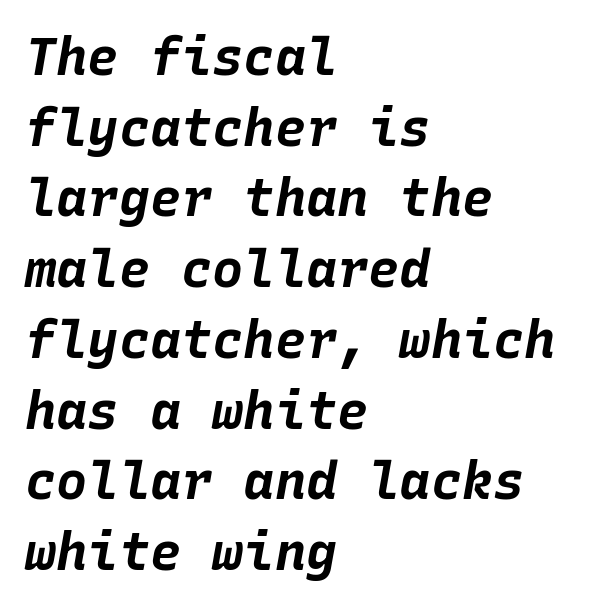
The image shows 52 px bold type, italic (leaning right), monospaced; set left-aligned, normal line spacing (1.36x), normal letter spacing, not underlined; low stroke contrast and a large x-height.
